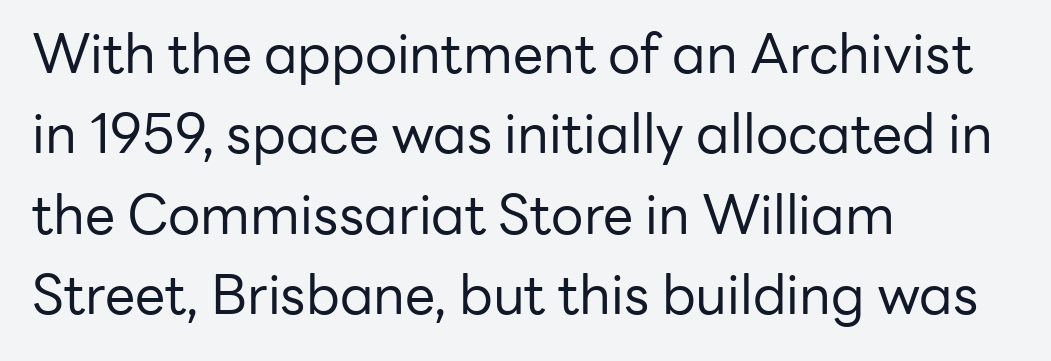
Q: Is the text bold? A: No.
Q: Is the text italic (slanted)? A: No, it is upright.
Q: Is the typeface a serif or a sans-serif typeface? A: Sans-serif.
Q: Is the text underlined? A: No.
Q: How is the paragraph aligned? A: Left-aligned.
Q: Is the spacing between letters normal or unusually wide? A: Normal.
Q: Is the spacing between lines tight, normal or loose? A: Normal.
Q: Width (condensed, normal, or wide)? A: Normal.
Q: Stroke contrast? A: Low.
Q: x-height? A: Medium.
Q: Monospaced? A: No.
